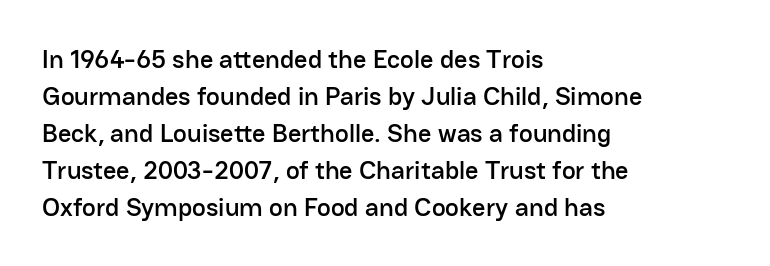
Q: Is the text italic (slanted)? A: No, it is upright.
Q: Is the text underlined? A: No.
Q: How is the paragraph aligned? A: Left-aligned.
Q: Is the spacing between letters normal or unusually wide? A: Normal.
Q: Is the spacing between lines tight, normal or loose? A: Normal.
